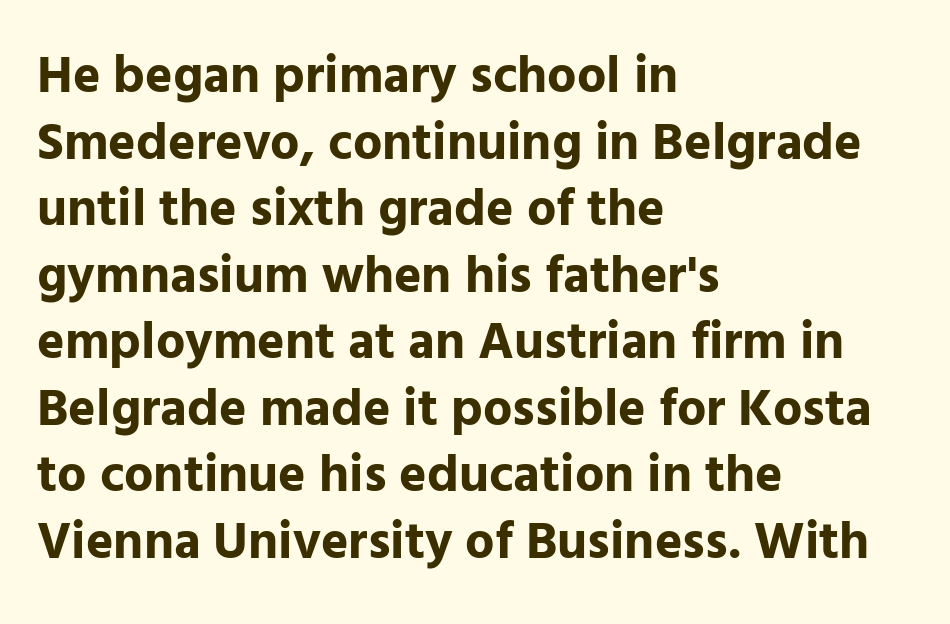
The image shows 52 px bold sans-serif type, upright; set left-aligned, normal line spacing (1.28x), normal letter spacing, not underlined; low stroke contrast and a medium x-height.
